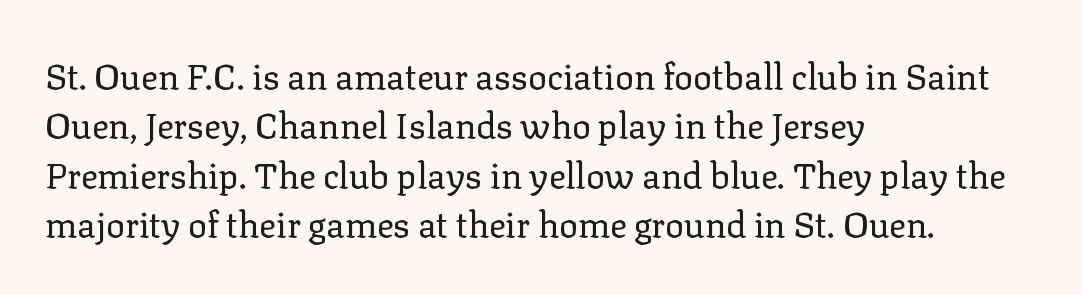
A bare baseline throughout the passage. You can tell from the footed stems that serif type was used. If you drew a line through each stem, it would be perfectly vertical. The weight tops out at a normal text grade.
